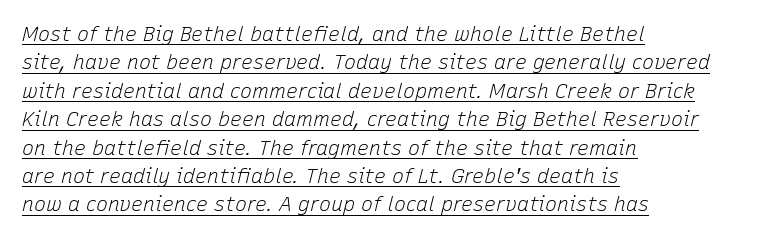
Q: Is the text bold? A: No.
Q: Is the text italic (slanted)? A: Yes, it leans right by about 15 degrees.
Q: Is the text underlined? A: Yes.
Q: How is the paragraph aligned? A: Left-aligned.
Q: Is the spacing between letters normal or unusually wide? A: Normal.
Q: Is the spacing between lines tight, normal or loose? A: Normal.
